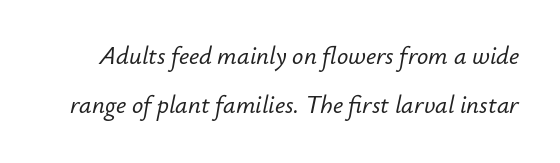
Q: Is the text italic (slanted)? A: Yes, it leans right by about 12 degrees.
Q: Is the text underlined? A: No.
Q: Is the spacing between letters normal or unusually wide? A: Normal.
Q: Is the spacing between lines tight, normal or loose? A: Loose.
